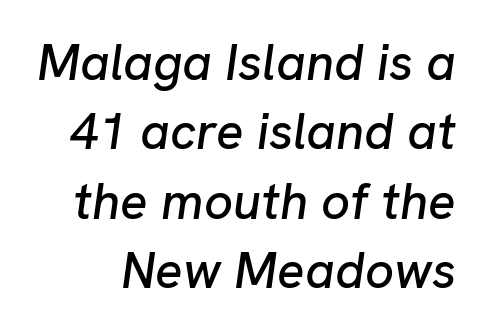
{"italic": "yes", "lean": "right", "slant_degrees": 8, "width": "normal", "stroke_contrast": "low", "x_height": "medium", "monospaced": "no", "underline": "no", "line_spacing": "normal", "line_spacing_ratio": 1.36, "letter_spacing": "normal", "letter_spacing_em": 0.0, "glyph_px": 51}
